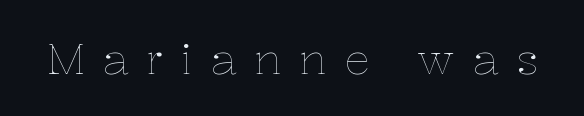
Q: Is the text bold? A: No.
Q: Is the text italic (slanted)? A: No, it is upright.
Q: Is the text underlined? A: No.
Q: Is the spacing between letters normal or unusually wide? A: Unusually wide.
Q: Width (condensed, normal, or wide)? A: Normal.
Q: Stroke contrast? A: Low.
Q: x-height? A: Medium.
Q: Monospaced? A: No.
